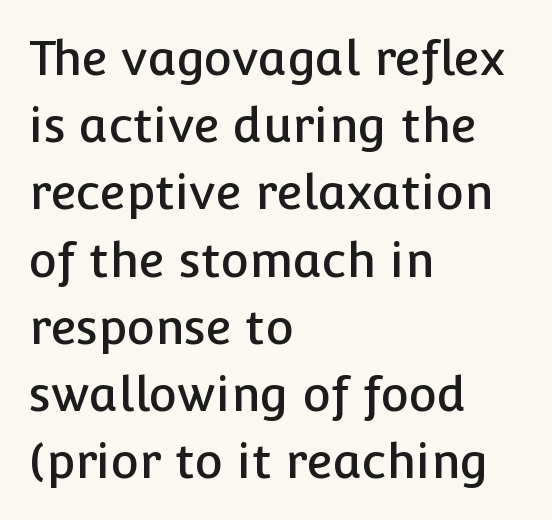
The letters sit at their default tracking, neither squeezed nor spread. Nope, no serifs anywhere on these letters. The setting favours the left margin, as ordinary paragraphs usually do. Evenly set lines give the paragraph a standard silhouette.
